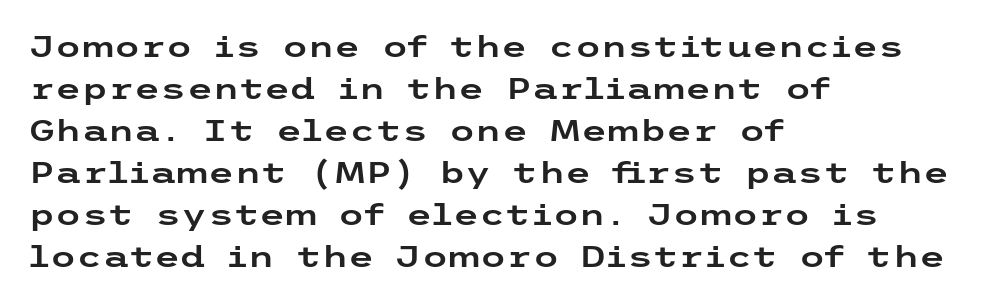
{"serif": "no", "italic": "no", "width": "wide", "stroke_contrast": "low", "x_height": "medium", "underline": "no", "align": "left", "line_spacing": "normal", "line_spacing_ratio": 1.4, "letter_spacing": "normal", "letter_spacing_em": 0.0, "glyph_px": 30}
